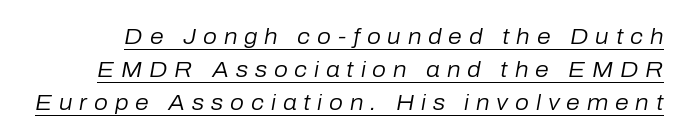
Q: Is the text bold? A: No.
Q: Is the text italic (slanted)? A: Yes, it leans right by about 10 degrees.
Q: Is the text underlined? A: Yes.
Q: Is the spacing between letters normal or unusually wide? A: Unusually wide.
Q: Is the spacing between lines tight, normal or loose? A: Normal.
